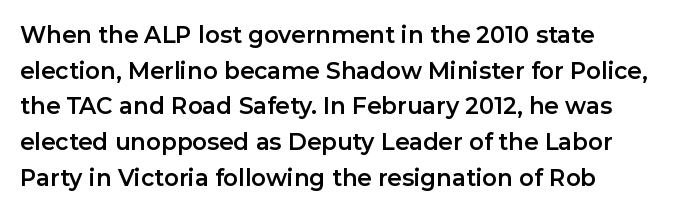
The image shows 23 px text type, upright; set left-aligned, normal line spacing (1.55x), normal letter spacing, not underlined.
